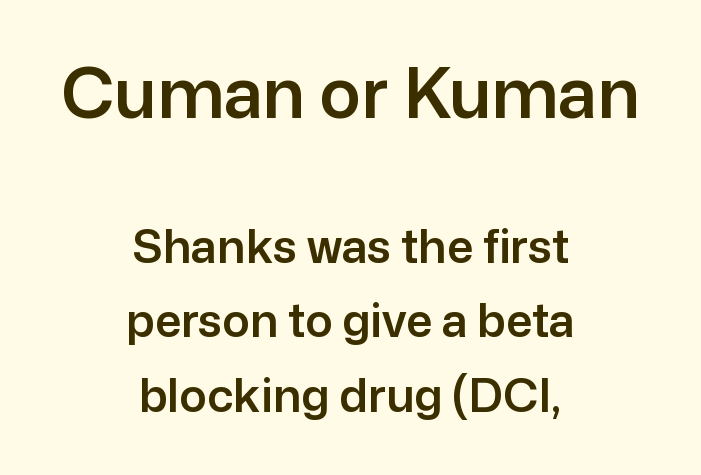
The strip under each line holds only bare page. Each letter keeps its own natural width here, so spacing adapts to shape. The space between consecutive lines is moderate. Stroke terminals: plain, sans-serif. Honestly, the letter spacing is just normal — you wouldn't notice it. Casual observation: everything's sitting right in the middle.
